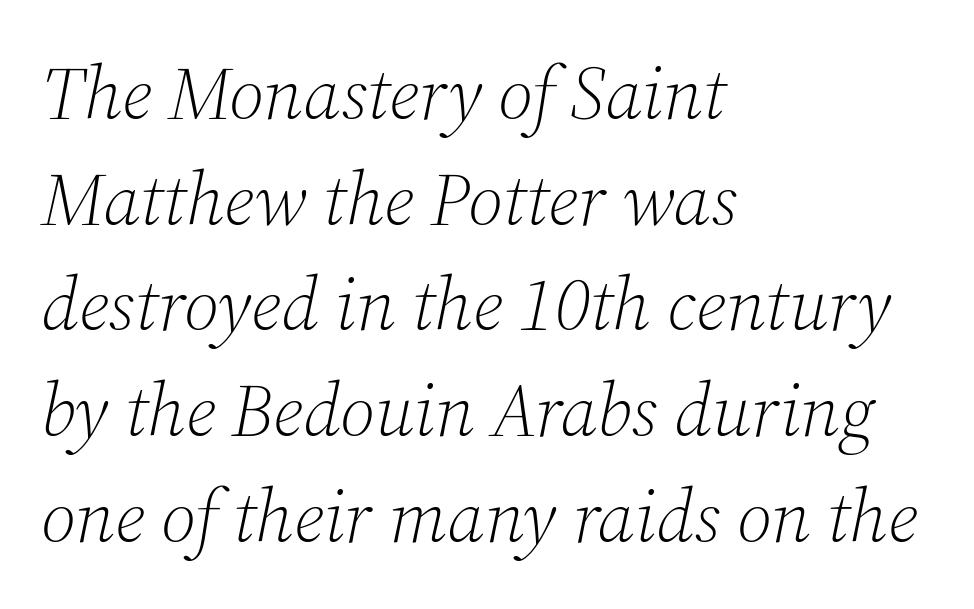
No word sits above an underline. The rendering applies a slant to the glyphs. Stroke thickness stays within the range of a standard reading face or lighter. How would I describe the line gaps? Plain and ordinary. Nobody touched the tracking dial on this one.
